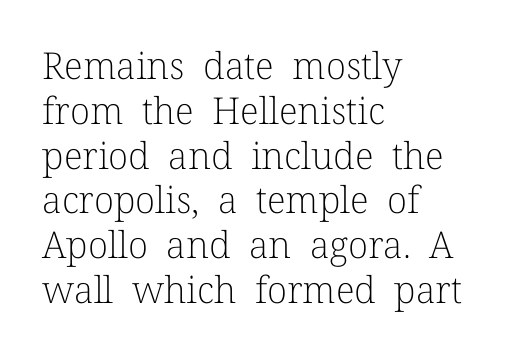
The image shows 37 px light serif type, upright; set left-aligned, line spacing 1.21x, normal letter spacing, not underlined; low stroke contrast and a medium x-height.
